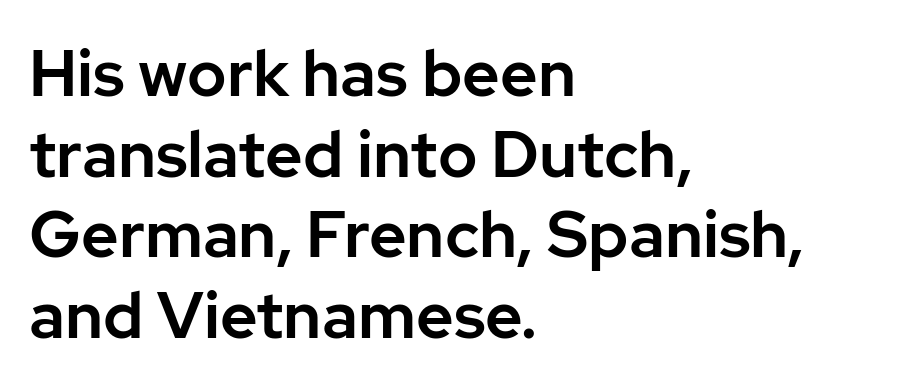
Q: Is the text italic (slanted)? A: No, it is upright.
Q: Is the typeface a serif or a sans-serif typeface? A: Sans-serif.
Q: Is the text underlined? A: No.
Q: How is the paragraph aligned? A: Left-aligned.
Q: Is the spacing between letters normal or unusually wide? A: Normal.
Q: Width (condensed, normal, or wide)? A: Normal.
Q: Stroke contrast? A: Low.
Q: x-height? A: Medium.
Q: Monospaced? A: No.
